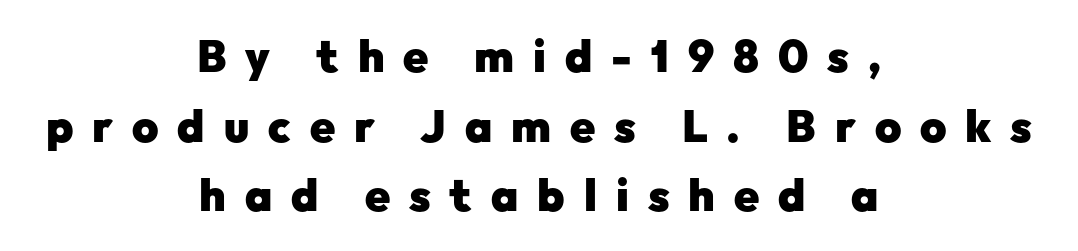
This rendering employs a face without finishing strokes, i.e., a sans-serif. The tracking jumps out immediately: characters are airy and widely separated. Rendered with straight, roman letterforms. Each line is balanced around a shared central axis.
